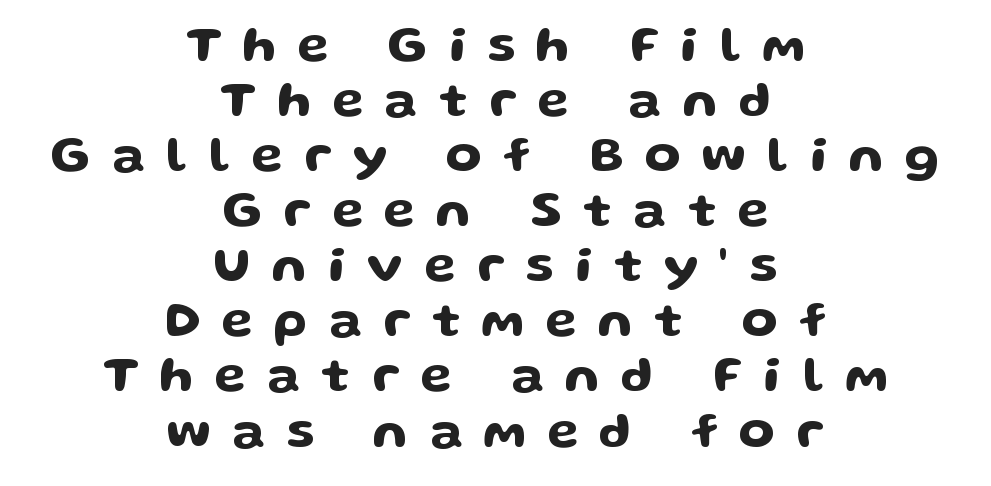
The image shows 51 px wide sans-serif type, upright; set centered, tight line spacing (1.08x), unusually wide letter spacing (+0.42 em), not underlined; low stroke contrast and a medium x-height.
